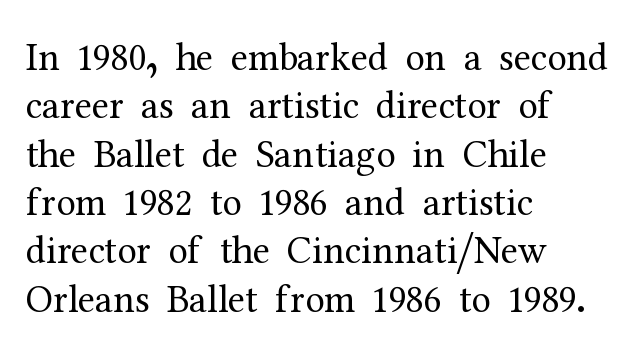
The lettering holds an erect, upright posture throughout. Line starts are locked; line ends wander. Caption: face not bold, strokes unweighted. Character widths vary here, with narrow letters taking less room than wide ones.
